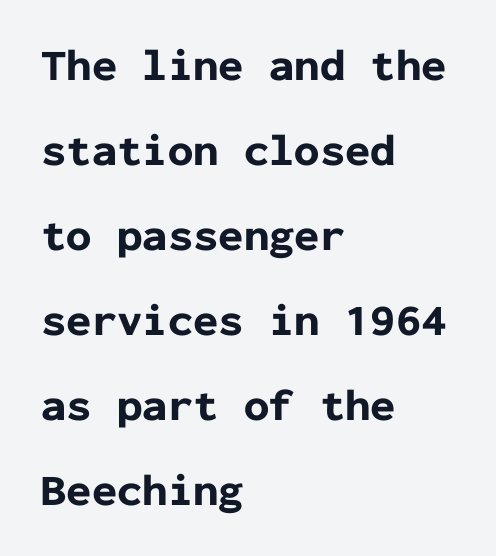
The letters sit at their default tracking, neither squeezed nor spread. I'd describe the lettering as bold — thick and assertive. The letters carry no serifs — their stems end cleanly without finishing strokes. Layout note: lines flush left. Characters remain perfectly vertical along every line. Only glyphs here, with clear space below each row.
